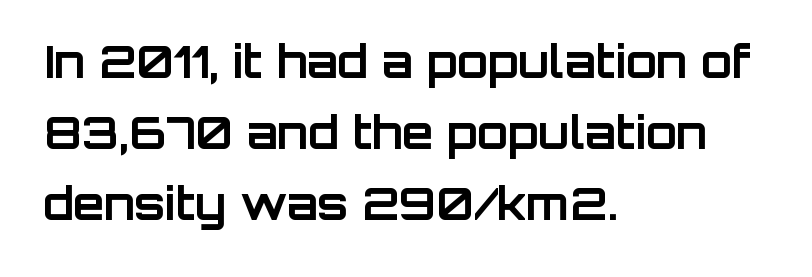
{"serif": "no", "italic": "no", "bold": "yes", "weight": "bold", "width": "normal", "stroke_contrast": "low", "x_height": "large", "monospaced": "no", "underline": "no", "align": "left", "line_spacing": "normal", "line_spacing_ratio": 1.58, "letter_spacing": "normal", "letter_spacing_em": 0.0, "glyph_px": 45}
